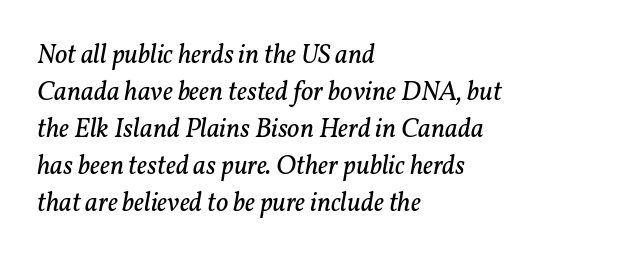
{"italic": "yes", "lean": "right", "slant_degrees": 11, "bold": "no", "underline": "no", "align": "left", "line_spacing": "normal", "line_spacing_ratio": 1.37, "letter_spacing": "normal", "letter_spacing_em": 0.0, "glyph_px": 27}
